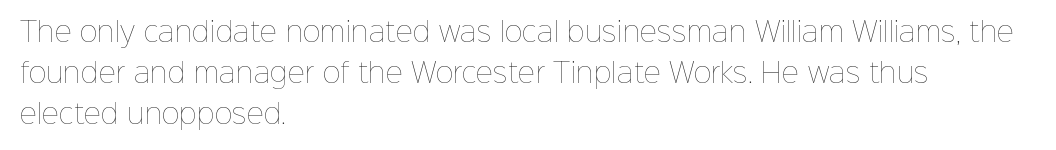
Q: Is the text bold? A: No.
Q: Is the text italic (slanted)? A: No, it is upright.
Q: Is the text underlined? A: No.
Q: How is the paragraph aligned? A: Left-aligned.
Q: Is the spacing between letters normal or unusually wide? A: Normal.
Q: Is the spacing between lines tight, normal or loose? A: Normal.
